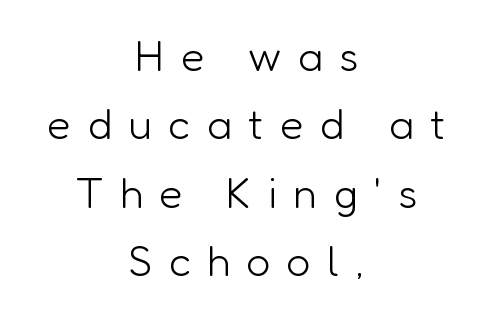
The letterforms sit at book weight or below. The passage shown is typeset with a sans-serif family. Does the leading feel generous? No, just average. This is the regular roman posture of the typeface. The setting favours the middle, as headings and verse often do. Is the letter spacing exaggerated? Yes — the characters are pushed far apart.
